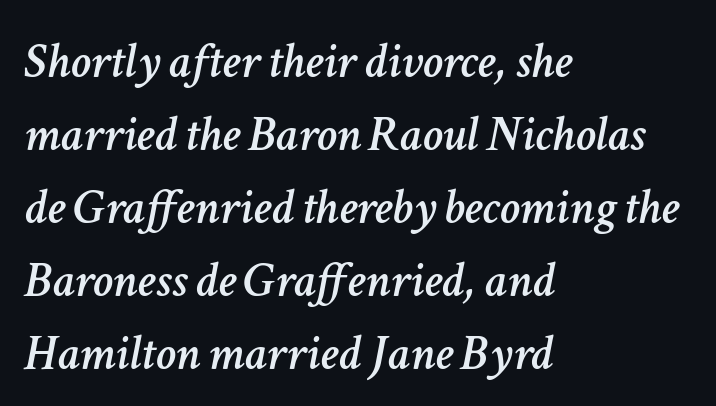
Q: Is the text italic (slanted)? A: Yes, it leans right by about 11 degrees.
Q: Is the text underlined? A: No.
Q: How is the paragraph aligned? A: Left-aligned.
Q: Is the spacing between letters normal or unusually wide? A: Normal.
Q: Is the spacing between lines tight, normal or loose? A: Normal.
Q: Width (condensed, normal, or wide)? A: Normal.
Q: Stroke contrast? A: Low.
Q: x-height? A: Medium.
Q: Monospaced? A: No.
